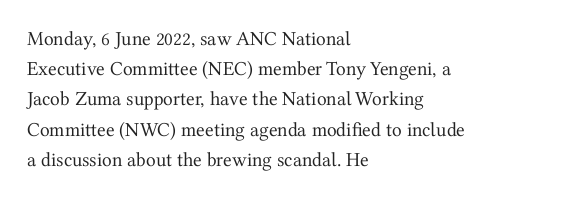
Q: Is the text bold? A: No.
Q: Is the text italic (slanted)? A: No, it is upright.
Q: Is the text underlined? A: No.
Q: How is the paragraph aligned? A: Left-aligned.
Q: Is the spacing between letters normal or unusually wide? A: Normal.
Q: Is the spacing between lines tight, normal or loose? A: Normal.
